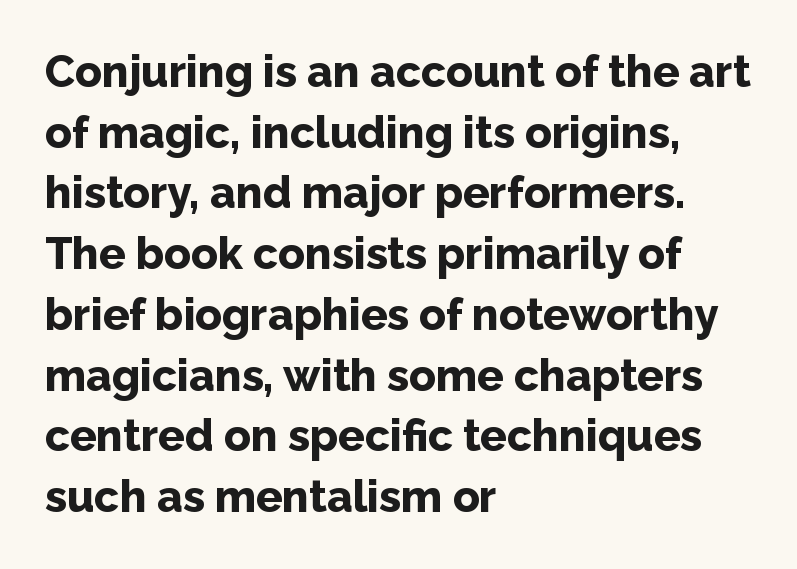
The image shows 44 px bold sans-serif type, upright; set left-aligned, normal line spacing (1.38x), normal letter spacing, not underlined; low stroke contrast and a medium x-height.
